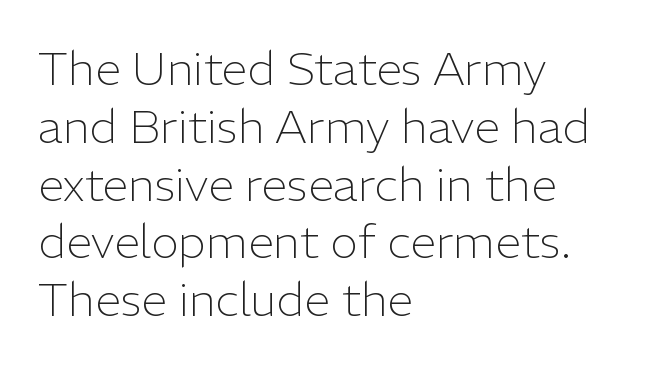
Q: Is the text bold? A: No.
Q: Is the text italic (slanted)? A: No, it is upright.
Q: Is the typeface a serif or a sans-serif typeface? A: Sans-serif.
Q: Is the text underlined? A: No.
Q: How is the paragraph aligned? A: Left-aligned.
Q: Is the spacing between letters normal or unusually wide? A: Normal.
Q: Width (condensed, normal, or wide)? A: Normal.
Q: Stroke contrast? A: Low.
Q: x-height? A: Medium.
Q: Monospaced? A: No.
